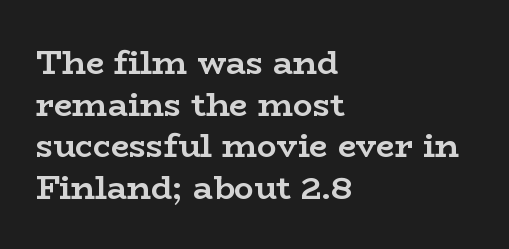
{"serif": "yes", "italic": "no", "bold": "yes", "weight": "semibold", "width": "wide", "stroke_contrast": "low", "x_height": "medium", "monospaced": "no", "underline": "no", "align": "left", "line_spacing": "normal", "line_spacing_ratio": 1.26, "letter_spacing": "normal", "letter_spacing_em": 0.0, "glyph_px": 33}
